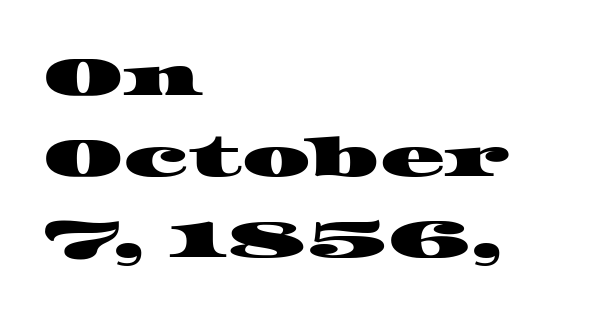
{"serif": "yes", "width": "wide", "stroke_contrast": "high", "x_height": "large", "monospaced": "no", "underline": "no", "align": "left", "line_spacing": "normal", "line_spacing_ratio": 1.5, "letter_spacing": "normal", "letter_spacing_em": 0.0, "glyph_px": 54}
